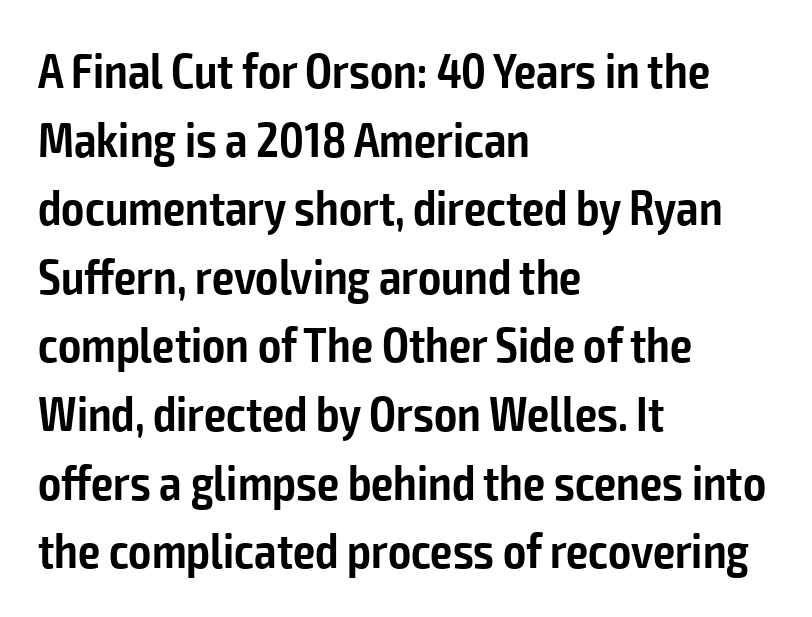
{"serif": "no", "italic": "no", "bold": "semi", "weight": "semibold", "width": "condensed", "stroke_contrast": "low", "x_height": "medium", "monospaced": "no", "underline": "no", "align": "left", "line_spacing": "normal", "line_spacing_ratio": 1.4, "letter_spacing": "normal", "letter_spacing_em": 0.0, "glyph_px": 49}
